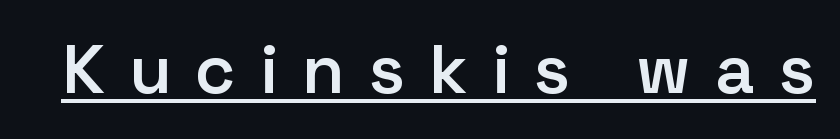
Q: Is the text bold? A: Semi-bold.
Q: Is the text italic (slanted)? A: No, it is upright.
Q: Is the typeface a serif or a sans-serif typeface? A: Sans-serif.
Q: Is the text underlined? A: Yes.
Q: Is the spacing between letters normal or unusually wide? A: Unusually wide.
Q: Width (condensed, normal, or wide)? A: Normal.
Q: Stroke contrast? A: Low.
Q: x-height? A: Medium.
Q: Monospaced? A: No.
